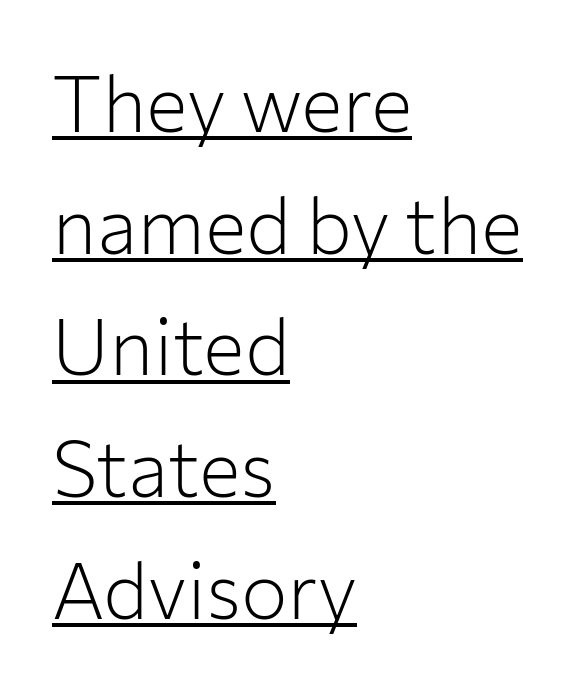
The image shows 78 px light sans-serif type, upright; set left-aligned, normal line spacing (1.56x), normal letter spacing, underlined; low stroke contrast and a medium x-height.
